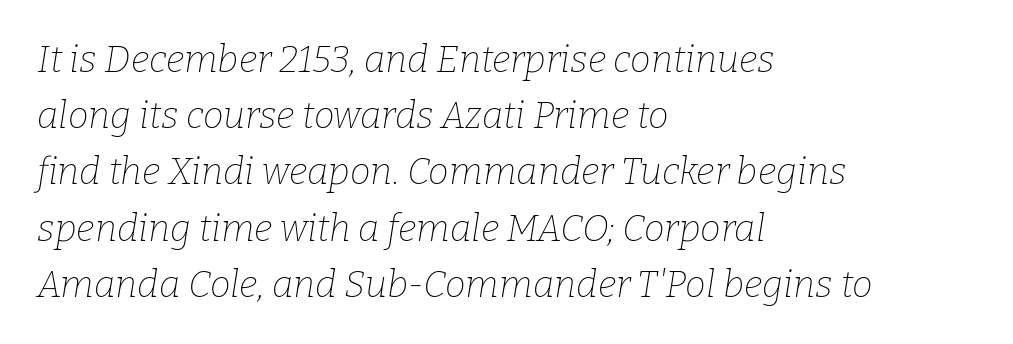
Q: Is the text bold? A: No.
Q: Is the text italic (slanted)? A: Yes, it leans right by about 9 degrees.
Q: Is the typeface a serif or a sans-serif typeface? A: Serif.
Q: Is the text underlined? A: No.
Q: How is the paragraph aligned? A: Left-aligned.
Q: Is the spacing between letters normal or unusually wide? A: Normal.
Q: Is the spacing between lines tight, normal or loose? A: Normal.
Q: Width (condensed, normal, or wide)? A: Normal.
Q: Stroke contrast? A: Low.
Q: x-height? A: Medium.
Q: Monospaced? A: No.
